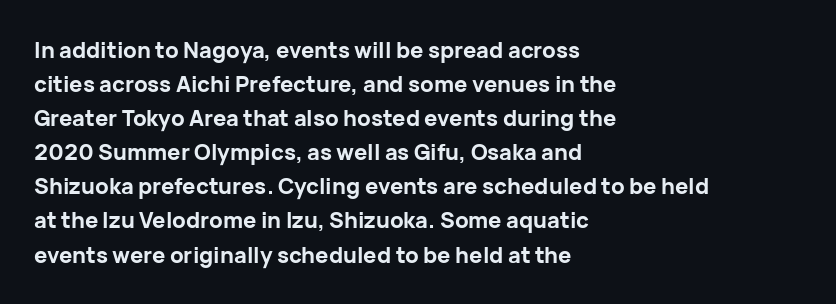
Underline: absent. Default kerning and tracking; the words read as compact shapes. Successive baselines arrive at the customary interval. You can tell it's not italic because the verticals are truly vertical. One-word summary of the alignment: left. These lines carry a lot of weight — the face is fully bold.
